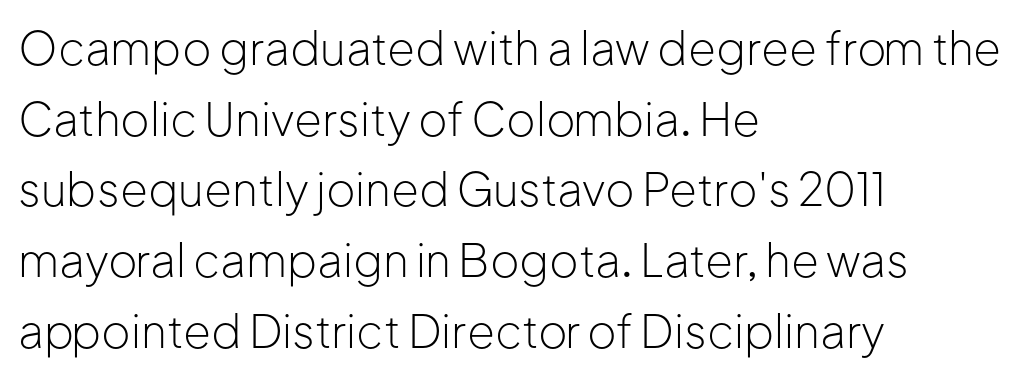
Casual observation: everything's shoved over to the left. Is the letter spacing exaggerated? No — it looks like the ordinary default. Descenders are the only things crossing below the line. Weight class: somewhere from thin through regular. Typographically, this falls in the sans-serif category.
